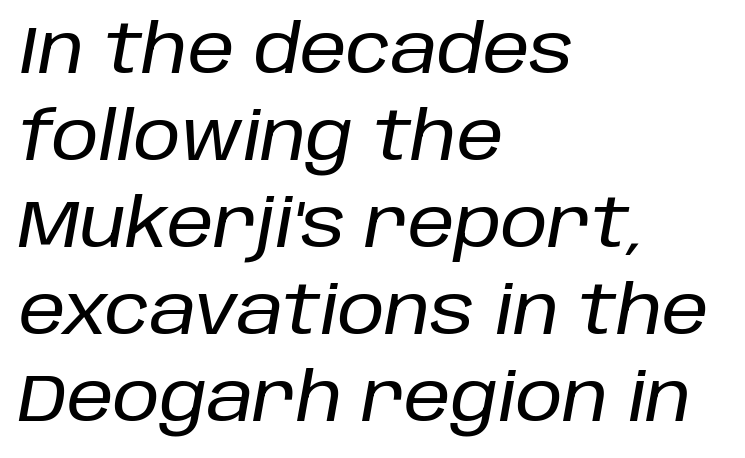
{"italic": "yes", "lean": "right", "slant_degrees": 10, "width": "normal", "stroke_contrast": "low", "x_height": "large", "monospaced": "no", "underline": "no", "align": "left", "line_spacing": "normal", "line_spacing_ratio": 1.3, "letter_spacing": "normal", "letter_spacing_em": 0.0, "glyph_px": 67}
